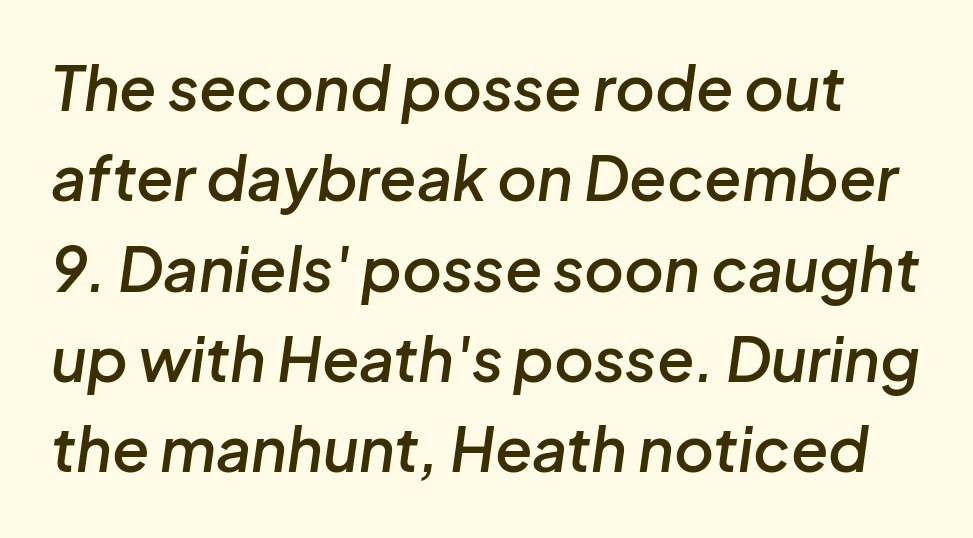
{"italic": "yes", "lean": "right", "slant_degrees": 8, "bold": "semi", "weight": "semibold", "width": "normal", "stroke_contrast": "low", "x_height": "medium", "monospaced": "no", "underline": "no", "line_spacing": "normal", "line_spacing_ratio": 1.48, "letter_spacing": "normal", "letter_spacing_em": 0.0, "glyph_px": 61}
